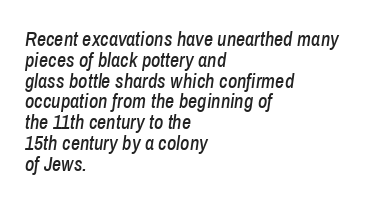
{"italic": "yes", "lean": "right", "slant_degrees": 8, "underline": "no", "align": "left", "line_spacing": "tight", "line_spacing_ratio": 1.04, "letter_spacing": "normal", "letter_spacing_em": 0.0, "glyph_px": 20}
